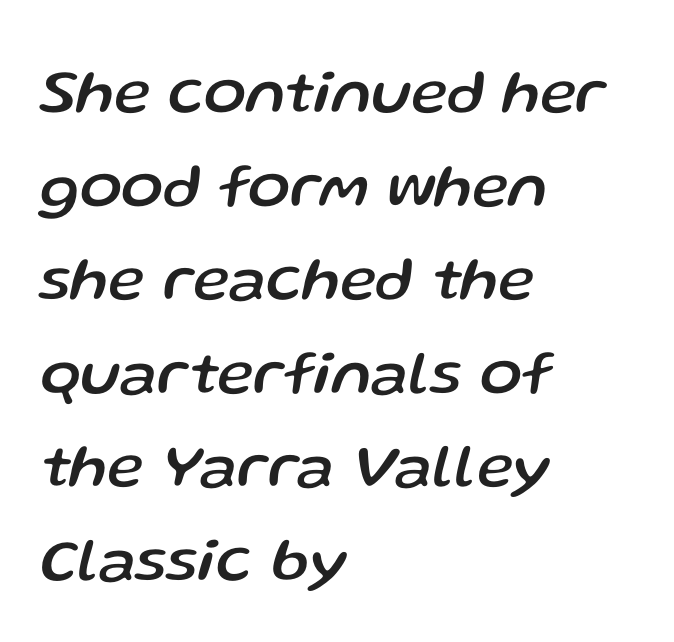
{"italic": "yes", "lean": "right", "slant_degrees": 13, "width": "normal", "stroke_contrast": "low", "x_height": "medium", "monospaced": "no", "underline": "no", "align": "left", "line_spacing": "normal", "line_spacing_ratio": 1.51, "letter_spacing": "normal", "letter_spacing_em": 0.0, "glyph_px": 62}
